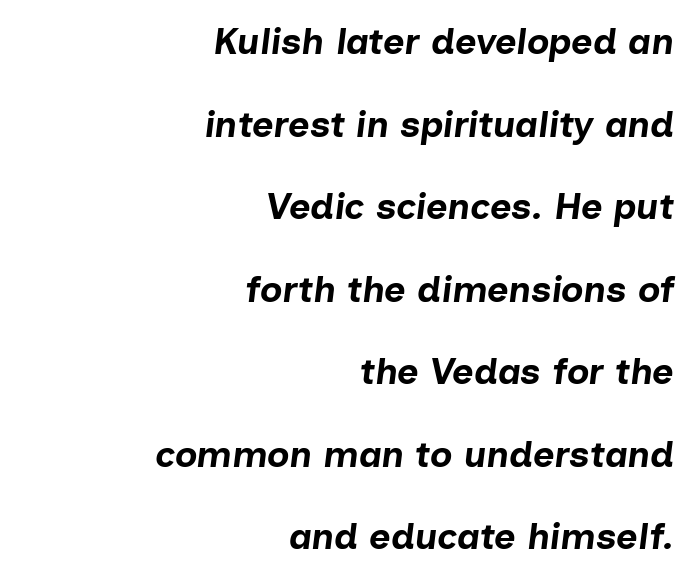
The image shows 37 px bold type, italic (leaning right); set right-aligned, loose line spacing (2.23x), normal letter spacing, not underlined; low stroke contrast and a medium x-height.
